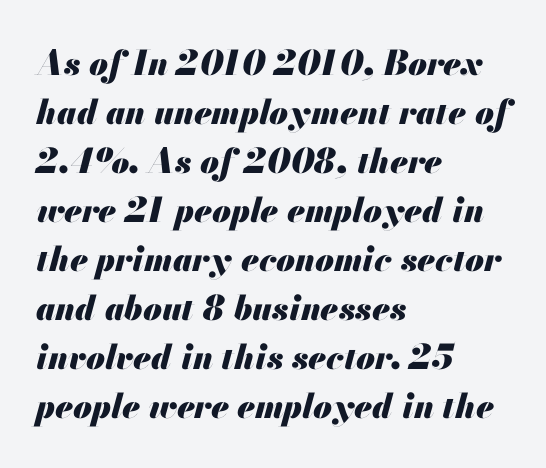
The image shows 34 px heavy type, italic (leaning right); set left-aligned, normal line spacing (1.44x), normal letter spacing, not underlined; medium stroke contrast and a small x-height.
